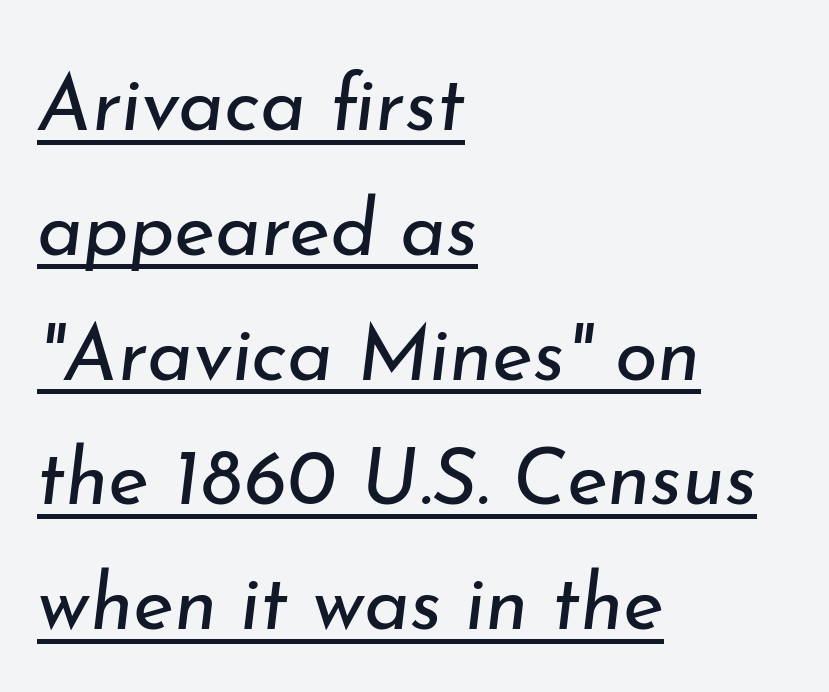
The image shows 78 px regular-weight type, italic (leaning right); set left-aligned, normal line spacing (1.6x), normal letter spacing, underlined; low stroke contrast and a small x-height.
